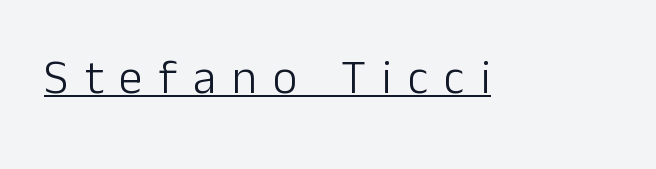
The image shows 48 px light sans-serif type, upright; set unusually wide letter spacing (+0.33 em), underlined; low stroke contrast and a medium x-height.
